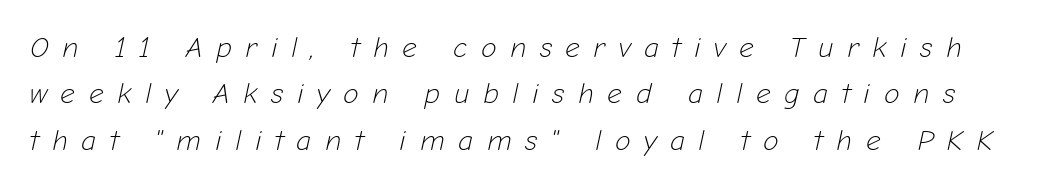
Vertical stems look standard width or narrower in stroke. Has an underline been added? It has not. The specimen reads as italic at a glance. Quick note: interline space is typical.
